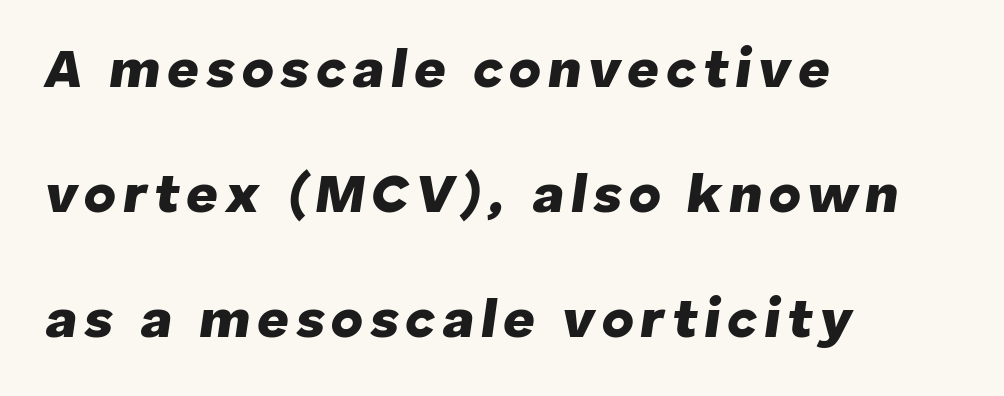
Q: Is the text bold? A: Yes.
Q: Is the text italic (slanted)? A: Yes, it leans right by about 8 degrees.
Q: Is the text underlined? A: No.
Q: How is the paragraph aligned? A: Left-aligned.
Q: Is the spacing between lines tight, normal or loose? A: Loose.
Q: Width (condensed, normal, or wide)? A: Normal.
Q: Stroke contrast? A: Low.
Q: x-height? A: Medium.
Q: Monospaced? A: No.
